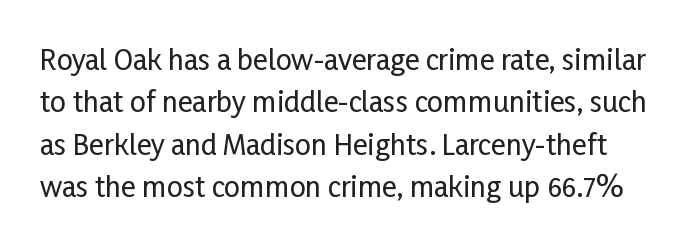
The image shows 28 px condensed sans-serif type, upright; set normal line spacing (1.51x), normal letter spacing, not underlined; low stroke contrast and a medium x-height.
